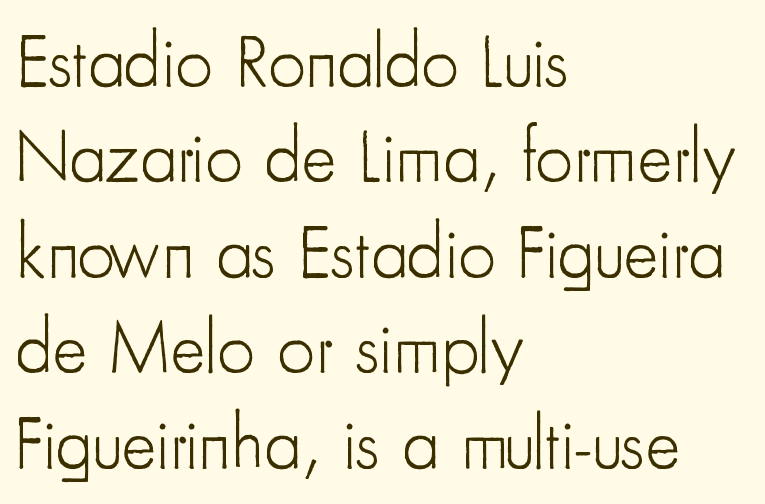
Where is the straight margin? On the left. A roman cut, with each character standing at attention. Think standard paragraph weight, or any step lighter than that. Glance below the letters and you will spot only blank space. Characters follow at the spacing the type designer built in. Looks like regular typesetting: each glyph gets only the width it needs.
